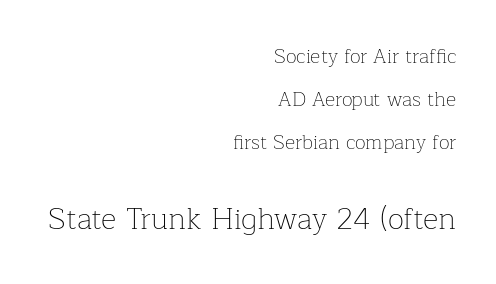
The image shows 30 px thin serif type, upright; set right-aligned, loose line spacing (2.16x), normal letter spacing, not underlined; the second (bottom) block is 1.5x larger; low stroke contrast and a medium x-height.
